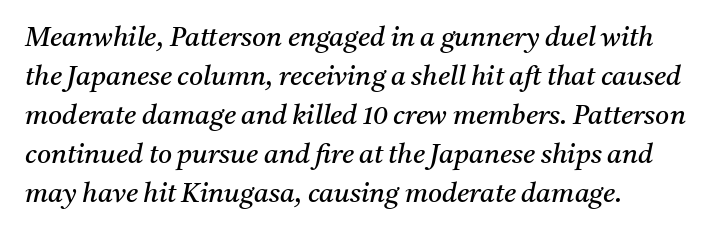
Leading matches the norm, producing a regular column. No heavy texture on the line: the type isn't bold. The words here are not underlined. Would a proofreader flag this as italicized? Yes.
